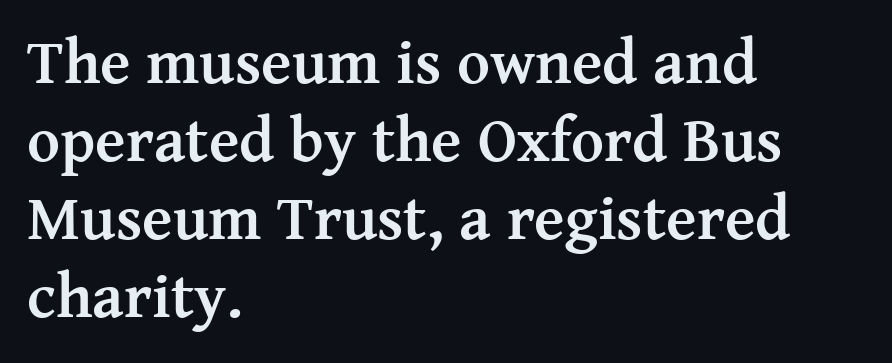
The image shows 63 px semibold serif type, upright; set left-aligned, line spacing 1.24x, normal letter spacing, not underlined; medium stroke contrast and a medium x-height.
